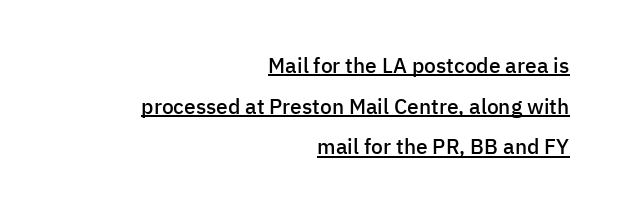
Q: Is the text bold? A: Semi-bold.
Q: Is the text italic (slanted)? A: No, it is upright.
Q: Is the text underlined? A: Yes.
Q: How is the paragraph aligned? A: Right-aligned.
Q: Is the spacing between letters normal or unusually wide? A: Normal.
Q: Is the spacing between lines tight, normal or loose? A: Loose.
